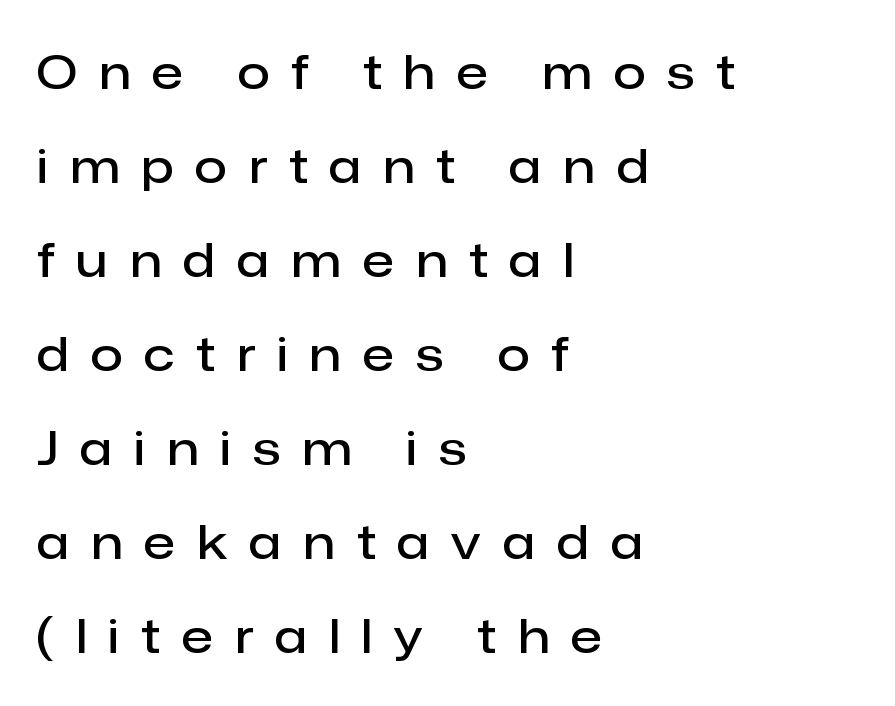
The image shows 47 px semibold sans-serif type, upright; set left-aligned, loose line spacing (2.0x), unusually wide letter spacing (+0.47 em), not underlined; low stroke contrast and a medium x-height.
